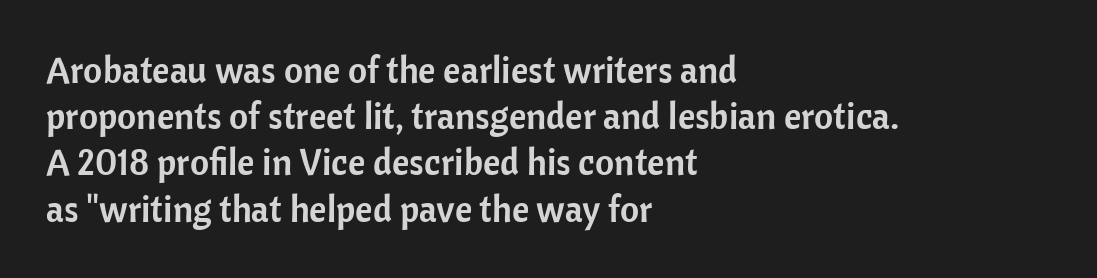
{"serif": "no", "italic": "no", "width": "normal", "stroke_contrast": "low", "x_height": "medium", "monospaced": "no", "underline": "no", "align": "left", "line_spacing": "normal", "line_spacing_ratio": 1.25, "letter_spacing": "normal", "letter_spacing_em": 0.0, "glyph_px": 37}
